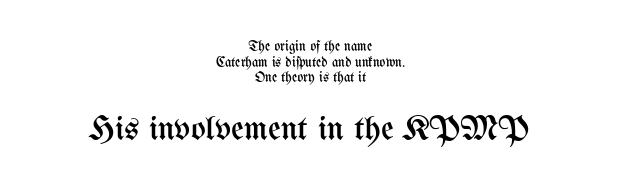
Type size steps up from the first block to the second. Compared with typical body copy, the letter spacing here is the same. The zone under the glyphs is completely vacant. Stems here are at most as thick as an everyday book face.
